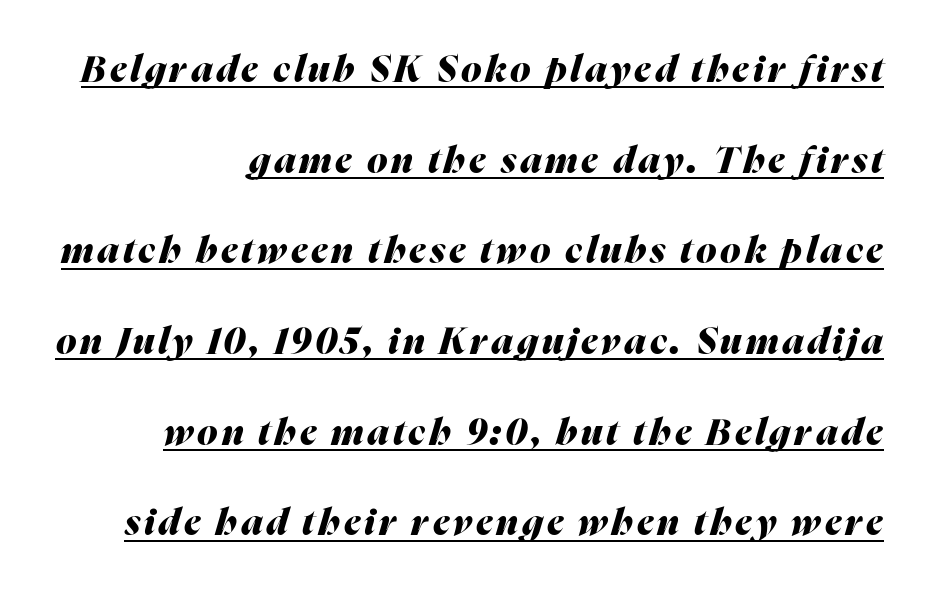
Q: Is the text bold? A: Yes.
Q: Is the text italic (slanted)? A: Yes, it leans right by about 16 degrees.
Q: Is the text underlined? A: Yes.
Q: How is the paragraph aligned? A: Right-aligned.
Q: Is the spacing between lines tight, normal or loose? A: Loose.
Q: Width (condensed, normal, or wide)? A: Normal.
Q: Stroke contrast? A: Medium.
Q: x-height? A: Medium.
Q: Monospaced? A: No.
